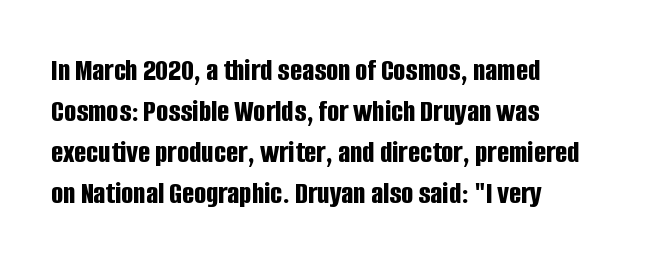
{"serif": "no", "italic": "no", "bold": "yes", "weight": "bold", "width": "condensed", "stroke_contrast": "low", "x_height": "large", "monospaced": "no", "underline": "no", "align": "left", "line_spacing": "normal", "line_spacing_ratio": 1.28, "letter_spacing": "normal", "letter_spacing_em": 0.0, "glyph_px": 32}
